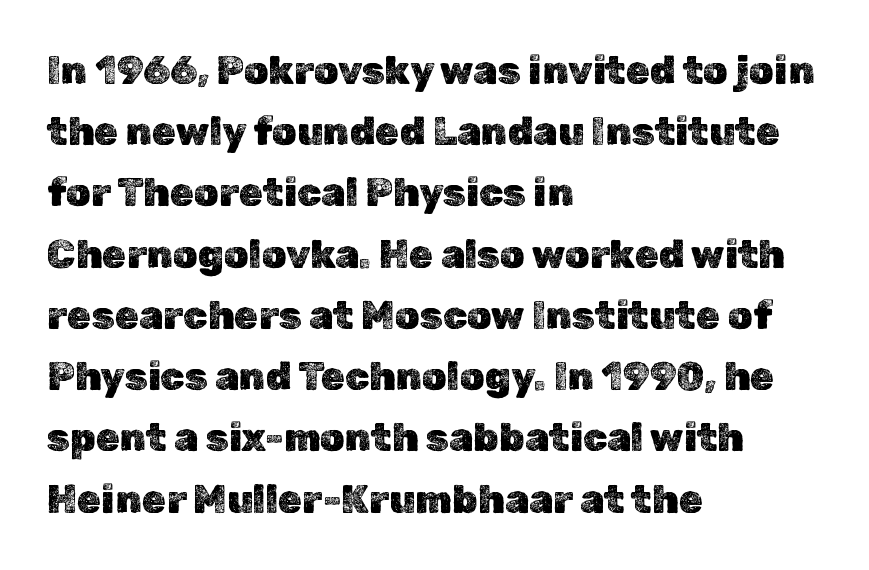
The image shows 39 px text type, upright; set left-aligned, normal line spacing (1.57x), normal letter spacing, not underlined; a medium x-height.
